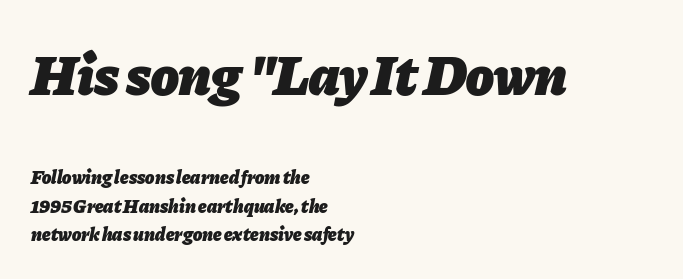
In terms of weight, the rendering is a true, heavy bold. Type size steps down from the first block to the second. Does the lettering tilt? It does — this is italic. Is the letter spacing exaggerated? No — it looks like the ordinary default. These lines are rendered in a variable-pitch font.
